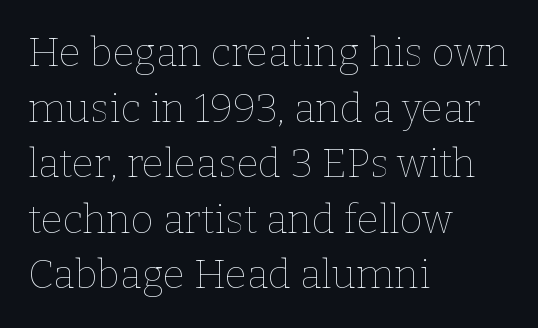
Q: Is the text bold? A: No.
Q: Is the text italic (slanted)? A: No, it is upright.
Q: Is the text underlined? A: No.
Q: How is the paragraph aligned? A: Left-aligned.
Q: Is the spacing between letters normal or unusually wide? A: Normal.
Q: Is the spacing between lines tight, normal or loose? A: Normal.
Q: Width (condensed, normal, or wide)? A: Normal.
Q: Stroke contrast? A: Low.
Q: x-height? A: Medium.
Q: Monospaced? A: No.
